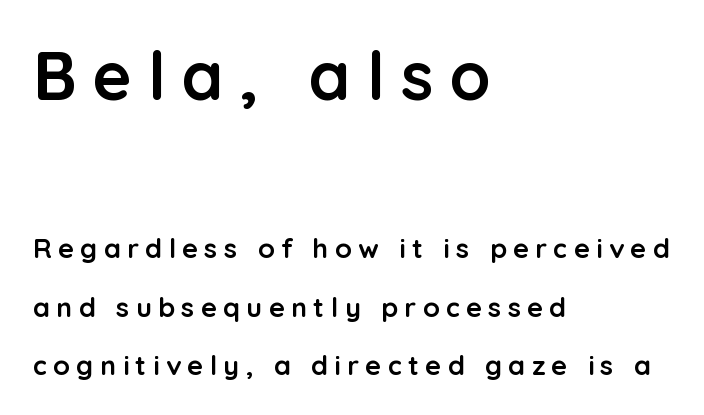
Q: Is the text bold? A: Yes.
Q: Is the text italic (slanted)? A: No, it is upright.
Q: Is the typeface a serif or a sans-serif typeface? A: Sans-serif.
Q: Is the text underlined? A: No.
Q: How is the paragraph aligned? A: Left-aligned.
Q: Is the spacing between letters normal or unusually wide? A: Unusually wide.
Q: Is the spacing between lines tight, normal or loose? A: Loose.
Q: Which block of text is set in a larger size, the first (top) or the second (bottom)? A: The first (top) one.
Q: Width (condensed, normal, or wide)? A: Normal.
Q: Stroke contrast? A: Low.
Q: x-height? A: Medium.
Q: Monospaced? A: No.
